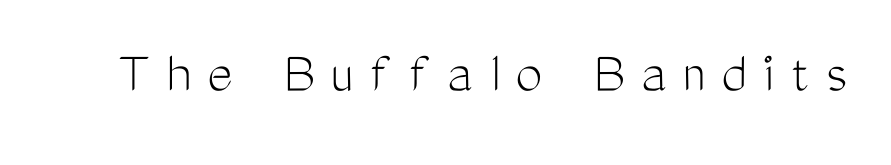
{"serif": "no", "italic": "no", "bold": "no", "weight": "light", "width": "condensed", "stroke_contrast": "medium", "x_height": "medium", "monospaced": "no", "underline": "no", "letter_spacing": "wide", "letter_spacing_em": 0.27, "glyph_px": 60}
